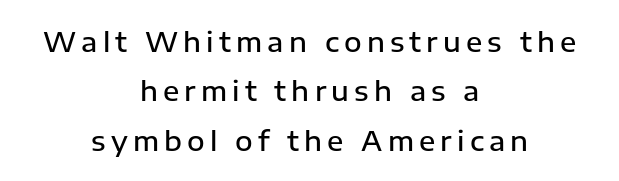
Decoration check: the copy has no underline. The passage is arranged like a title page — every line centered. Stroke thickness is moderately raised; the sample reads as semibold. In terms of posture, this sample is upright.
